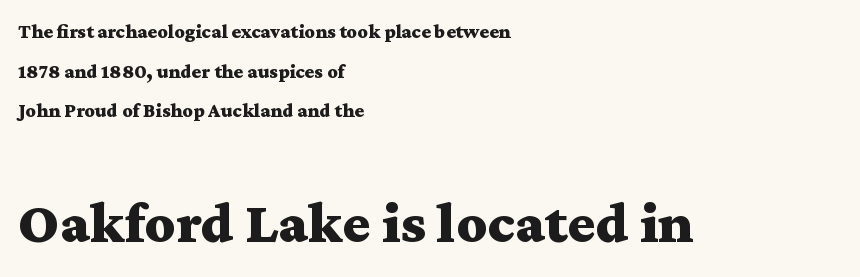
The composition opens small and finishes big. Typeset ragged right — the left edge is the straight one. A typesetter would call this proportional, since set widths differ per character. The block of text is sparse from top to bottom, with ample space between rows.
